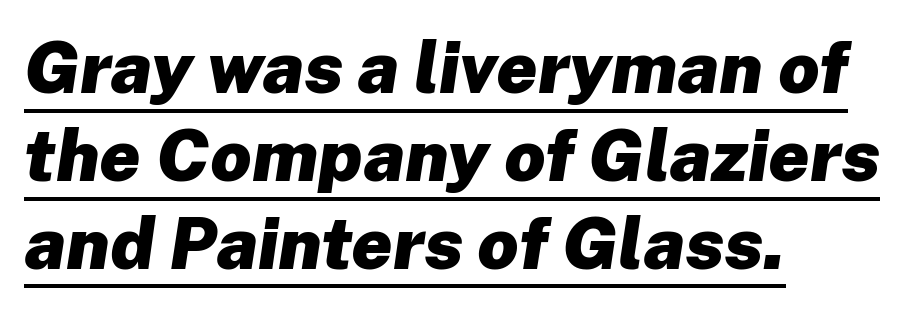
Q: Is the text bold? A: Yes.
Q: Is the text italic (slanted)? A: Yes, it leans right by about 8 degrees.
Q: Is the text underlined? A: Yes.
Q: How is the paragraph aligned? A: Left-aligned.
Q: Is the spacing between letters normal or unusually wide? A: Normal.
Q: Width (condensed, normal, or wide)? A: Normal.
Q: Stroke contrast? A: Low.
Q: x-height? A: Medium.
Q: Monospaced? A: No.
